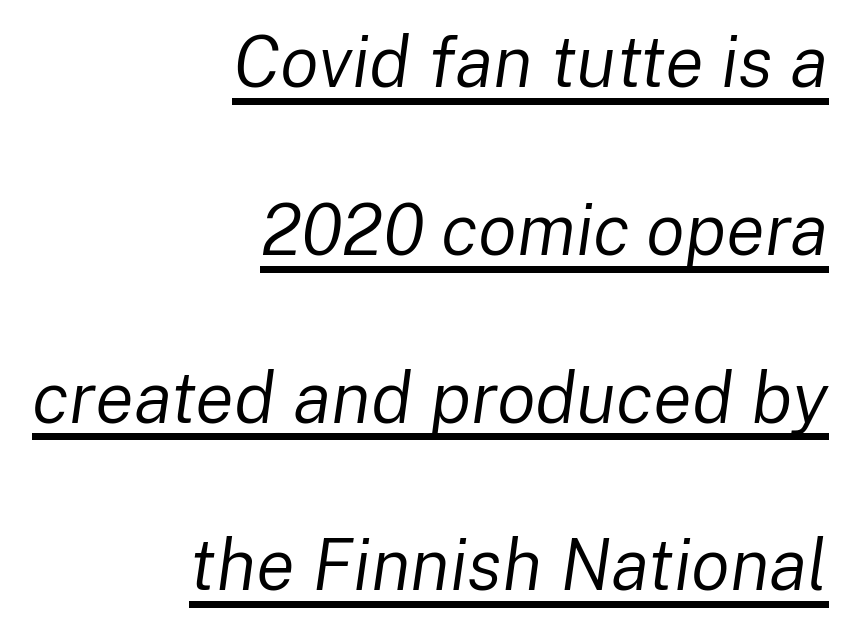
The image shows 72 px regular-weight type, italic (leaning right); set right-aligned, loose line spacing (2.33x), normal letter spacing, underlined; low stroke contrast and a medium x-height.
